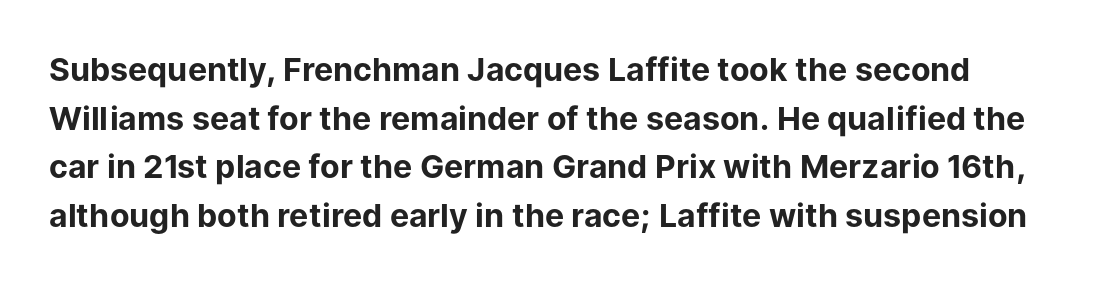
The image shows 32 px bold sans-serif type, upright; set normal line spacing (1.52x), normal letter spacing, not underlined; low stroke contrast and a medium x-height.
